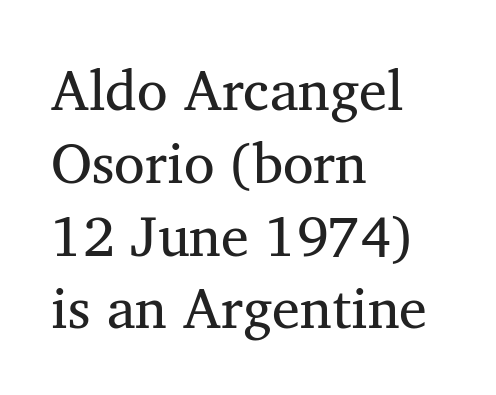
Q: Is the text bold? A: No.
Q: Is the text italic (slanted)? A: No, it is upright.
Q: Is the typeface a serif or a sans-serif typeface? A: Serif.
Q: Is the text underlined? A: No.
Q: How is the paragraph aligned? A: Left-aligned.
Q: Is the spacing between letters normal or unusually wide? A: Normal.
Q: Is the spacing between lines tight, normal or loose? A: Normal.
Q: Width (condensed, normal, or wide)? A: Normal.
Q: Stroke contrast? A: Medium.
Q: x-height? A: Medium.
Q: Monospaced? A: No.
